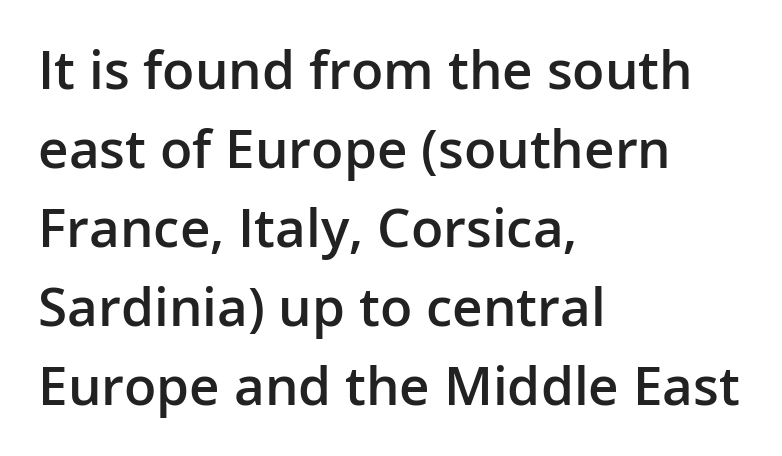
Q: Is the text bold? A: Semi-bold.
Q: Is the text italic (slanted)? A: No, it is upright.
Q: Is the typeface a serif or a sans-serif typeface? A: Sans-serif.
Q: Is the text underlined? A: No.
Q: How is the paragraph aligned? A: Left-aligned.
Q: Is the spacing between letters normal or unusually wide? A: Normal.
Q: Is the spacing between lines tight, normal or loose? A: Normal.
Q: Width (condensed, normal, or wide)? A: Normal.
Q: Stroke contrast? A: Low.
Q: x-height? A: Medium.
Q: Monospaced? A: No.
